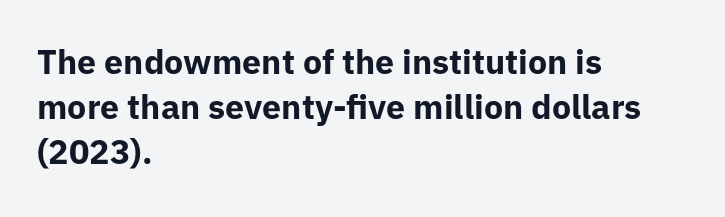
Q: Is the text bold? A: Yes.
Q: Is the text italic (slanted)? A: No, it is upright.
Q: Is the typeface a serif or a sans-serif typeface? A: Sans-serif.
Q: Is the text underlined? A: No.
Q: How is the paragraph aligned? A: Left-aligned.
Q: Is the spacing between letters normal or unusually wide? A: Normal.
Q: Is the spacing between lines tight, normal or loose? A: Normal.
Q: Width (condensed, normal, or wide)? A: Normal.
Q: Stroke contrast? A: Low.
Q: x-height? A: Medium.
Q: Monospaced? A: No.
